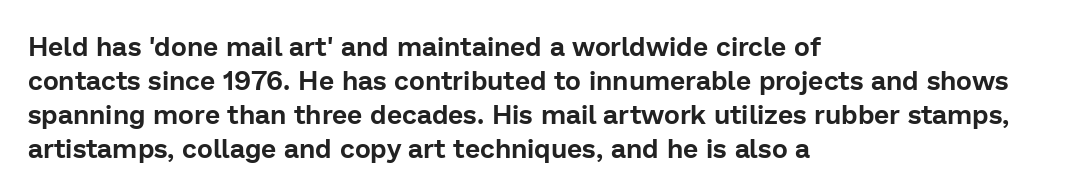
This sample uses plain, unmodified letter spacing. The setting favours the left margin, as ordinary paragraphs usually do. Does the lettering tilt? It doesn't — this is upright. Is there much room between lines? A standard amount, neither cramped nor airy.
